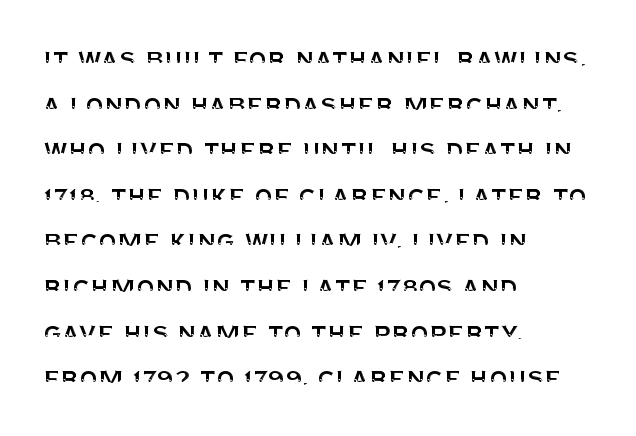
Q: Is the text italic (slanted)? A: No, it is upright.
Q: Is the typeface a serif or a sans-serif typeface? A: Sans-serif.
Q: Is the text underlined? A: No.
Q: How is the paragraph aligned? A: Left-aligned.
Q: Is the spacing between letters normal or unusually wide? A: Normal.
Q: Is the spacing between lines tight, normal or loose? A: Normal.
Q: Width (condensed, normal, or wide)? A: Normal.
Q: Stroke contrast? A: Medium.
Q: x-height? A: Large.
Q: Monospaced? A: No.
